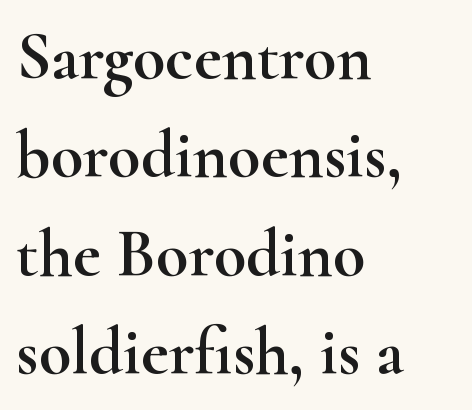
These lines were composed using upright roman letters. Successive baselines arrive at the customary interval. Reading down the block, your eye returns to a fixed left position each line. This sample has the flowing, uneven cadence of proportional lettering. A bare baseline throughout the passage. The passage shown is typeset with a serif family.
